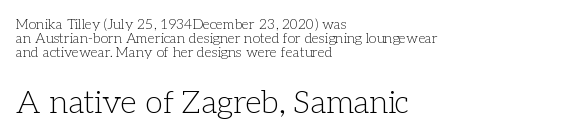
{"serif": "yes", "italic": "no", "bold": "no", "weight": "light", "width": "normal", "stroke_contrast": "low", "x_height": "medium", "monospaced": "no", "underline": "no", "align": "left", "line_spacing": "tight", "line_spacing_ratio": 1.0, "letter_spacing": "normal", "letter_spacing_em": 0.0, "larger_block": "second", "size_ratio": 2.29, "glyph_px": 32}
